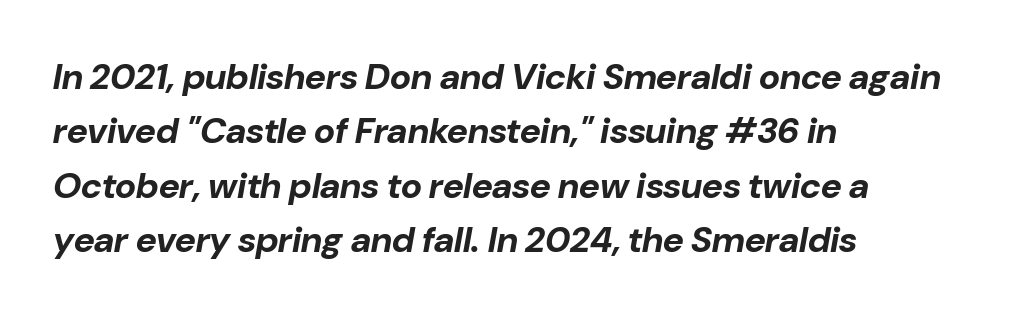
{"italic": "yes", "lean": "right", "slant_degrees": 10, "bold": "yes", "weight": "bold", "width": "normal", "stroke_contrast": "low", "x_height": "medium", "monospaced": "no", "underline": "no", "align": "left", "line_spacing": "normal", "line_spacing_ratio": 1.51, "letter_spacing": "normal", "letter_spacing_em": 0.0, "glyph_px": 36}
